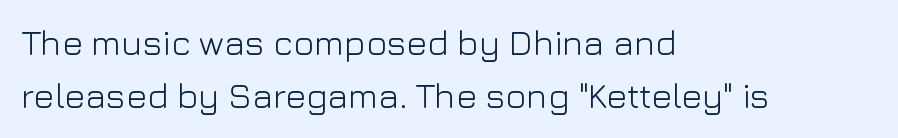
The baseline area is clear. Students, observe: this is what conventionally led text looks like. The rag falls on the right side of this text block. Note the varied advance widths — an 'i' is clearly narrower than an 'm'. The letters stand straight up with perfectly vertical stems.
